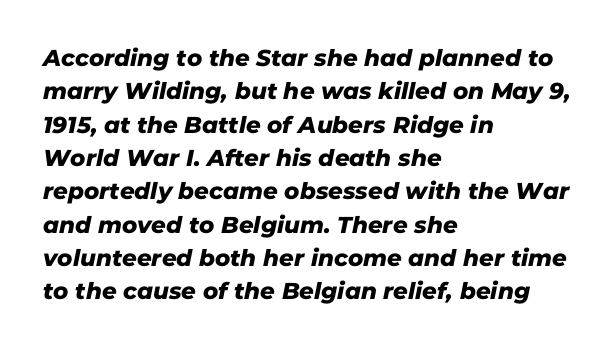
The foot of each line stays bare and open. Leading: standard. Horizontally, the lines are justified to the leading edge only. Tracking value appears to be zero — textbook default spacing.
